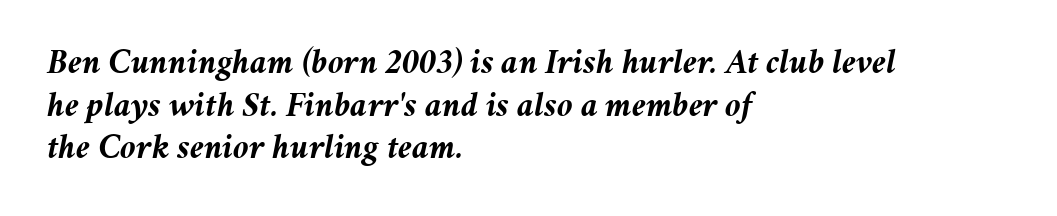
Q: Is the text bold? A: Yes.
Q: Is the text italic (slanted)? A: Yes, it leans right by about 11 degrees.
Q: Is the text underlined? A: No.
Q: How is the paragraph aligned? A: Left-aligned.
Q: Is the spacing between letters normal or unusually wide? A: Normal.
Q: Width (condensed, normal, or wide)? A: Normal.
Q: Stroke contrast? A: Medium.
Q: x-height? A: Medium.
Q: Monospaced? A: No.
